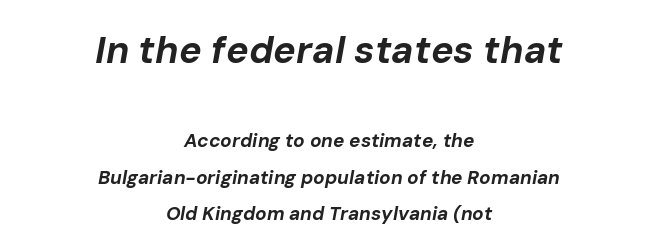
Q: Is the text bold? A: Yes.
Q: Is the text italic (slanted)? A: Yes, it leans right by about 10 degrees.
Q: Is the text underlined? A: No.
Q: How is the paragraph aligned? A: Centered.
Q: Is the spacing between letters normal or unusually wide? A: Normal.
Q: Is the spacing between lines tight, normal or loose? A: Loose.
Q: Which block of text is set in a larger size, the first (top) or the second (bottom)? A: The first (top) one.
Q: Width (condensed, normal, or wide)? A: Normal.
Q: Stroke contrast? A: Low.
Q: x-height? A: Medium.
Q: Monospaced? A: No.
